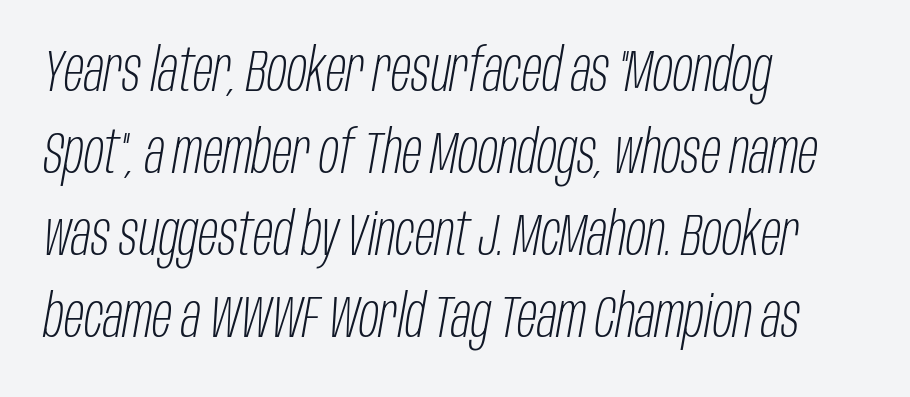
Q: Is the text bold? A: No.
Q: Is the text italic (slanted)? A: Yes, it leans right by about 10 degrees.
Q: Is the text underlined? A: No.
Q: How is the paragraph aligned? A: Left-aligned.
Q: Is the spacing between letters normal or unusually wide? A: Normal.
Q: Is the spacing between lines tight, normal or loose? A: Normal.
Q: Width (condensed, normal, or wide)? A: Condensed.
Q: Stroke contrast? A: Low.
Q: x-height? A: Large.
Q: Monospaced? A: No.
